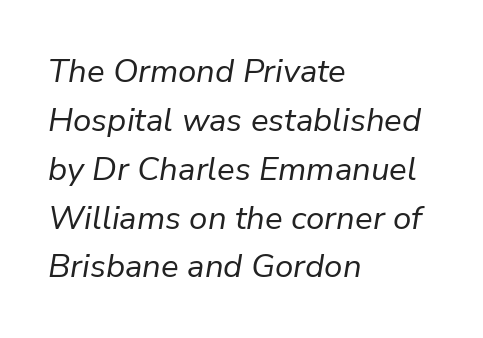
{"italic": "yes", "lean": "right", "slant_degrees": 9, "bold": "no", "weight": "regular", "width": "normal", "stroke_contrast": "low", "x_height": "medium", "monospaced": "no", "underline": "no", "align": "left", "line_spacing": "normal", "line_spacing_ratio": 1.48, "letter_spacing": "normal", "letter_spacing_em": 0.0, "glyph_px": 33}
